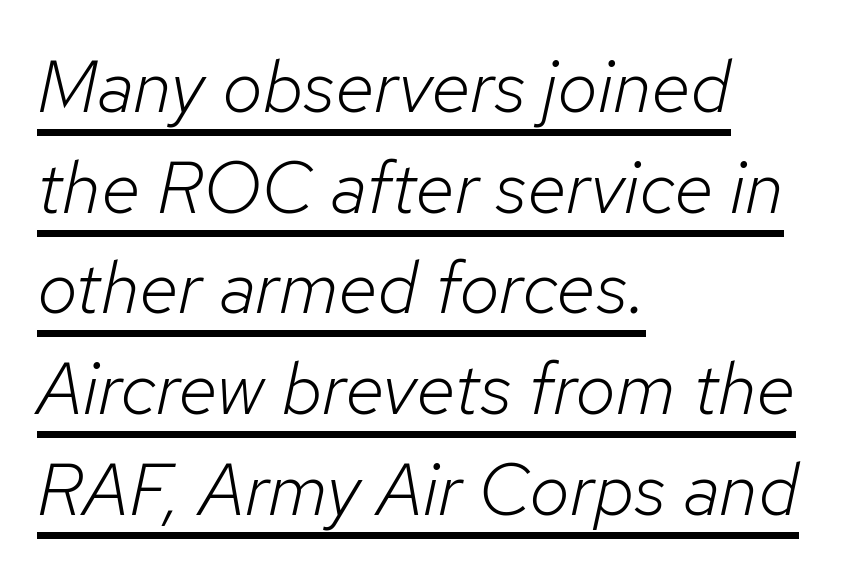
Posture: slanted. Character widths vary here, with narrow letters taking less room than wide ones. The weight tops out at a normal text grade. Compared with undecorated copy, this sample adds a rule below the words.
